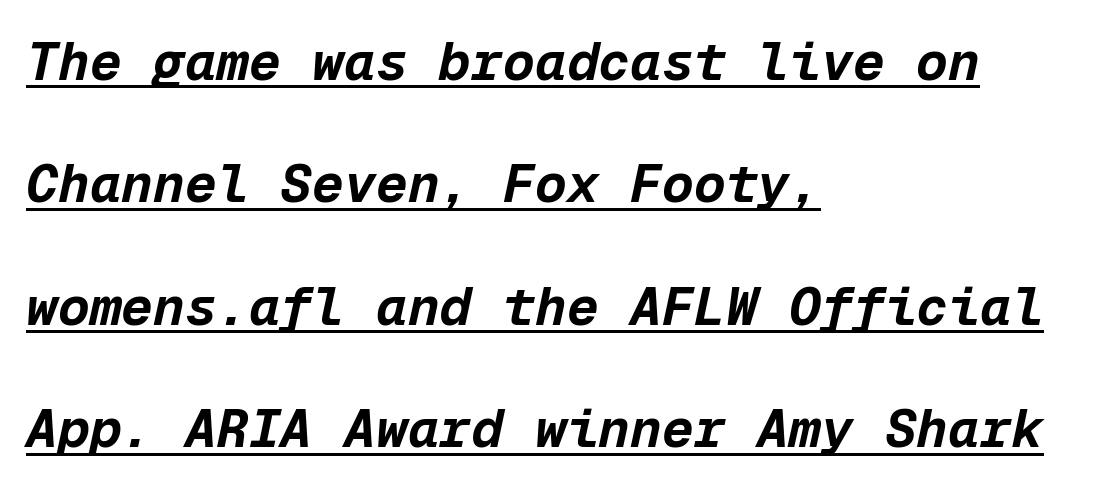
Q: Is the text bold? A: Yes.
Q: Is the text italic (slanted)? A: Yes, it leans right by about 12 degrees.
Q: Is the text underlined? A: Yes.
Q: How is the paragraph aligned? A: Left-aligned.
Q: Is the spacing between letters normal or unusually wide? A: Normal.
Q: Is the spacing between lines tight, normal or loose? A: Loose.
Q: Width (condensed, normal, or wide)? A: Normal.
Q: Stroke contrast? A: Low.
Q: x-height? A: Medium.
Q: Monospaced? A: Yes.
